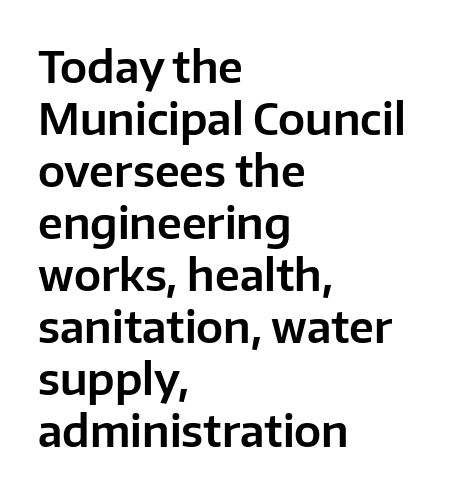
{"serif": "no", "italic": "no", "width": "normal", "stroke_contrast": "low", "x_height": "medium", "monospaced": "no", "underline": "no", "align": "left", "line_spacing_ratio": 1.21, "letter_spacing": "normal", "letter_spacing_em": 0.0, "glyph_px": 43}
